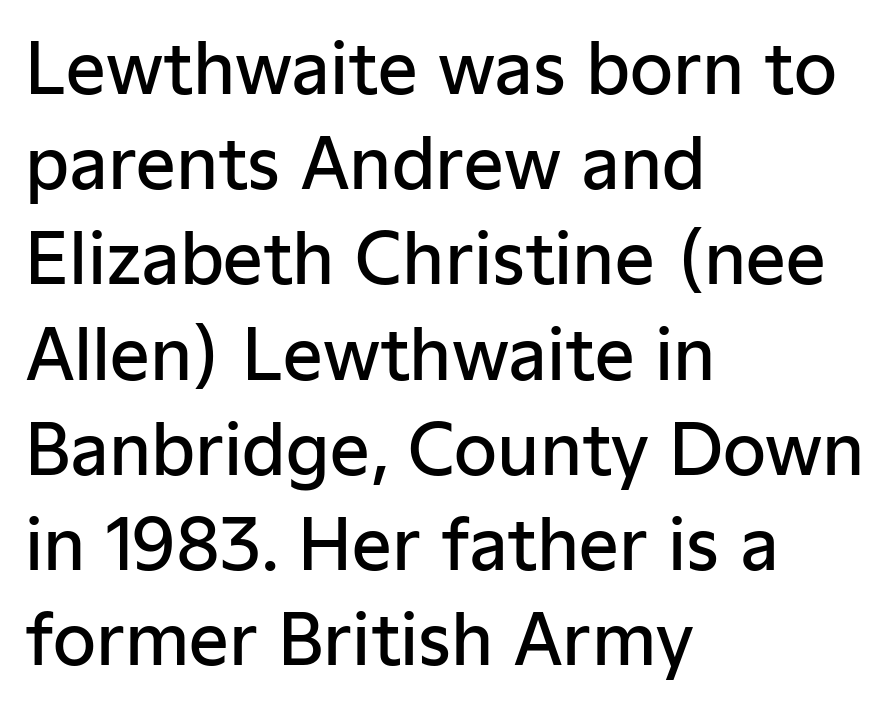
Q: Is the text bold? A: Semi-bold.
Q: Is the text italic (slanted)? A: No, it is upright.
Q: Is the typeface a serif or a sans-serif typeface? A: Sans-serif.
Q: Is the text underlined? A: No.
Q: How is the paragraph aligned? A: Left-aligned.
Q: Is the spacing between letters normal or unusually wide? A: Normal.
Q: Is the spacing between lines tight, normal or loose? A: Normal.
Q: Width (condensed, normal, or wide)? A: Normal.
Q: Stroke contrast? A: Low.
Q: x-height? A: Medium.
Q: Monospaced? A: No.
